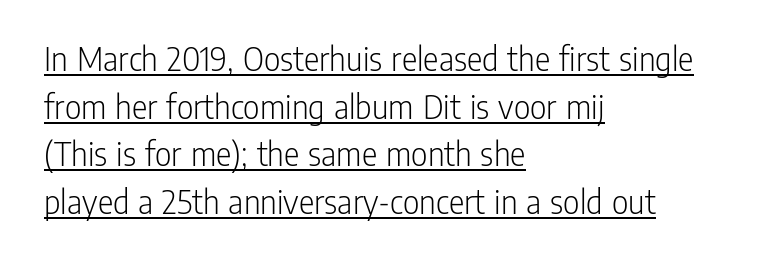
Q: Is the text bold? A: No.
Q: Is the text italic (slanted)? A: No, it is upright.
Q: Is the typeface a serif or a sans-serif typeface? A: Sans-serif.
Q: Is the text underlined? A: Yes.
Q: How is the paragraph aligned? A: Left-aligned.
Q: Is the spacing between letters normal or unusually wide? A: Normal.
Q: Is the spacing between lines tight, normal or loose? A: Normal.
Q: Width (condensed, normal, or wide)? A: Condensed.
Q: Stroke contrast? A: Low.
Q: x-height? A: Medium.
Q: Monospaced? A: No.
